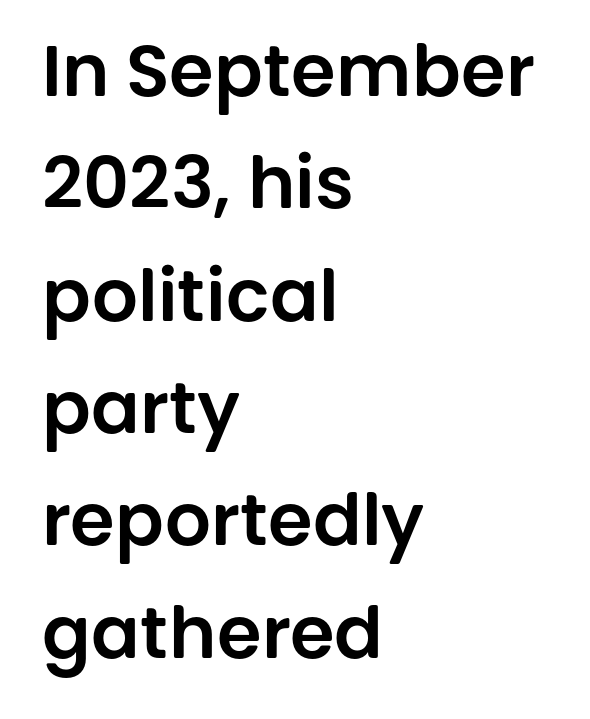
Q: Is the text italic (slanted)? A: No, it is upright.
Q: Is the typeface a serif or a sans-serif typeface? A: Sans-serif.
Q: Is the text underlined? A: No.
Q: How is the paragraph aligned? A: Left-aligned.
Q: Is the spacing between letters normal or unusually wide? A: Normal.
Q: Is the spacing between lines tight, normal or loose? A: Normal.
Q: Width (condensed, normal, or wide)? A: Normal.
Q: Stroke contrast? A: Low.
Q: x-height? A: Large.
Q: Monospaced? A: No.
